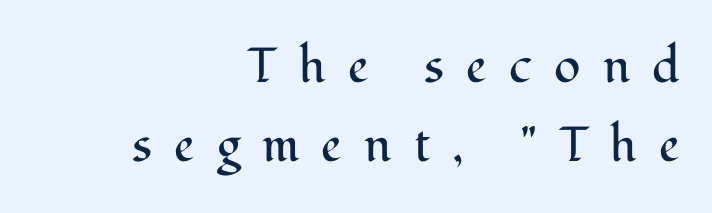
In terms of posture, this sample is upright. Successive baselines arrive at the customary interval. Unlike a clean sans, this face finishes its strokes with serifs. Do the characters align in a grid? No, the font is proportional. The strokes are not fattened; the text isn't bold. Plain, unruled lines of type.
